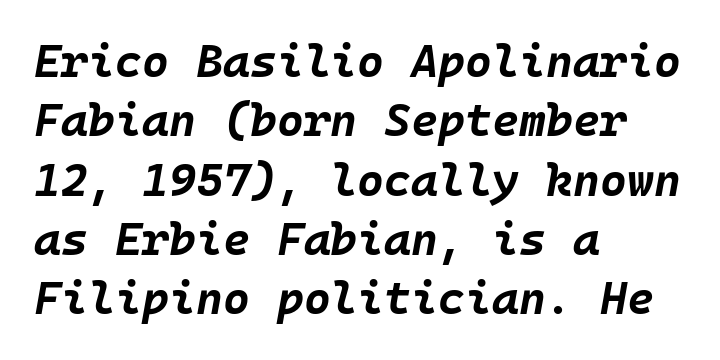
Q: Is the text bold? A: Yes.
Q: Is the text italic (slanted)? A: Yes, it leans right by about 10 degrees.
Q: Is the text underlined? A: No.
Q: How is the paragraph aligned? A: Left-aligned.
Q: Is the spacing between letters normal or unusually wide? A: Normal.
Q: Is the spacing between lines tight, normal or loose? A: Normal.
Q: Width (condensed, normal, or wide)? A: Normal.
Q: Stroke contrast? A: Low.
Q: x-height? A: Large.
